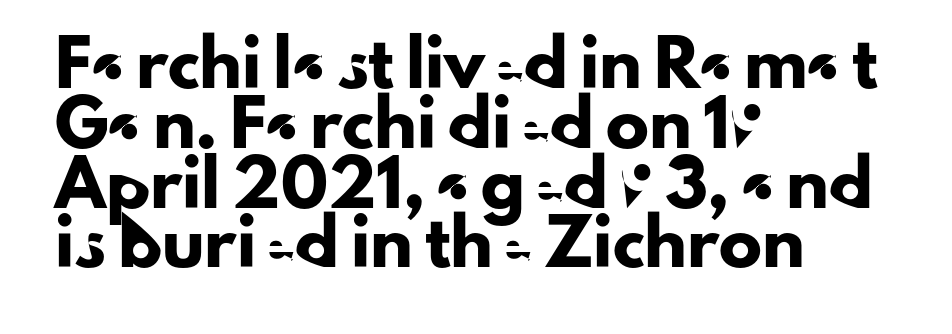
Q: Is the text italic (slanted)? A: No, it is upright.
Q: Is the typeface a serif or a sans-serif typeface? A: Sans-serif.
Q: Is the text underlined? A: No.
Q: How is the paragraph aligned? A: Left-aligned.
Q: Is the spacing between letters normal or unusually wide? A: Normal.
Q: Is the spacing between lines tight, normal or loose? A: Normal.
Q: Width (condensed, normal, or wide)? A: Normal.
Q: Stroke contrast? A: Low.
Q: x-height? A: Small.
Q: Monospaced? A: No.
